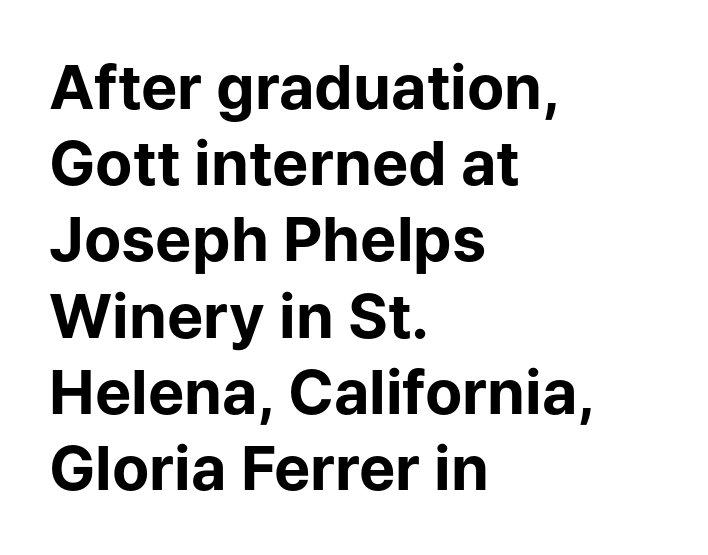
The image shows 61 px bold sans-serif type, upright; set left-aligned, normal line spacing (1.25x), normal letter spacing, not underlined; low stroke contrast and a medium x-height.
